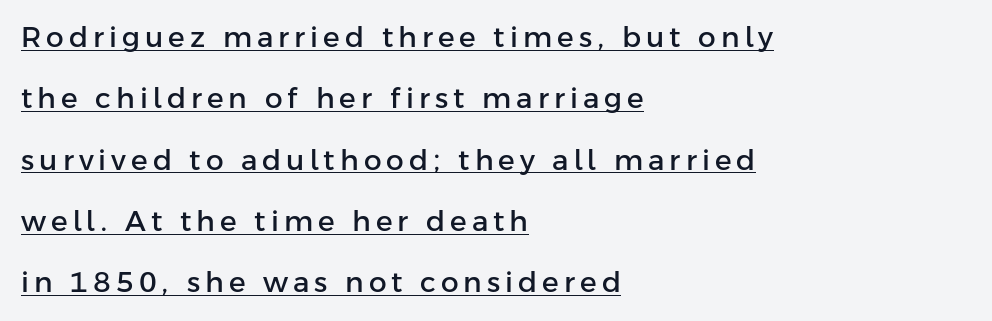
{"serif": "no", "italic": "no", "width": "normal", "stroke_contrast": "low", "x_height": "medium", "monospaced": "no", "underline": "yes", "align": "left", "line_spacing": "loose", "line_spacing_ratio": 2.19, "glyph_px": 28}
